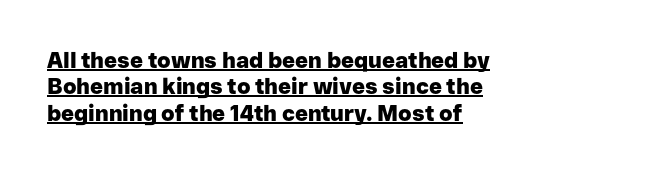
{"italic": "no", "bold": "yes", "underline": "yes", "align": "left", "line_spacing_ratio": 1.2, "letter_spacing": "normal", "letter_spacing_em": 0.0, "glyph_px": 22}
